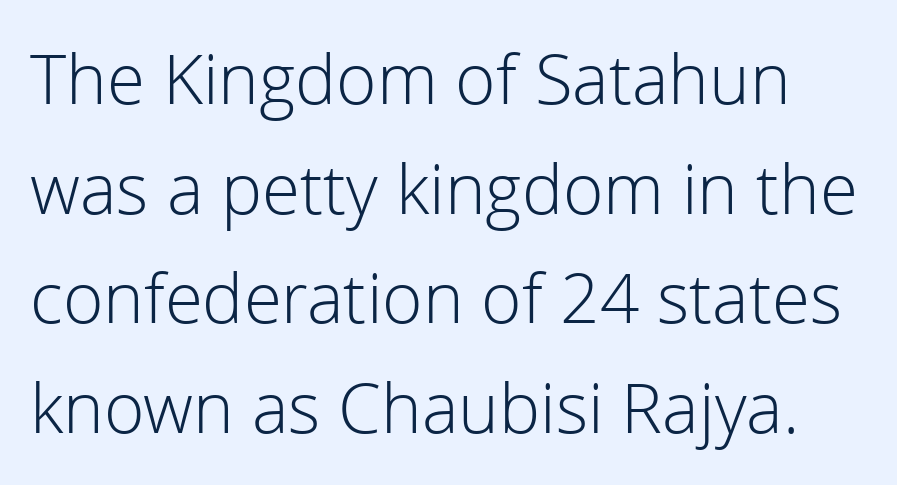
A sans-serif font was chosen for this passage. Italic? Not at all — the glyphs are vertical. In terms of leading, this rendering sits right in the middle. The passage shown is not bold in any degree. Nothing unusual about the tracking: characters are spaced as the font intends. Glance below the letters and you will spot only blank space.
